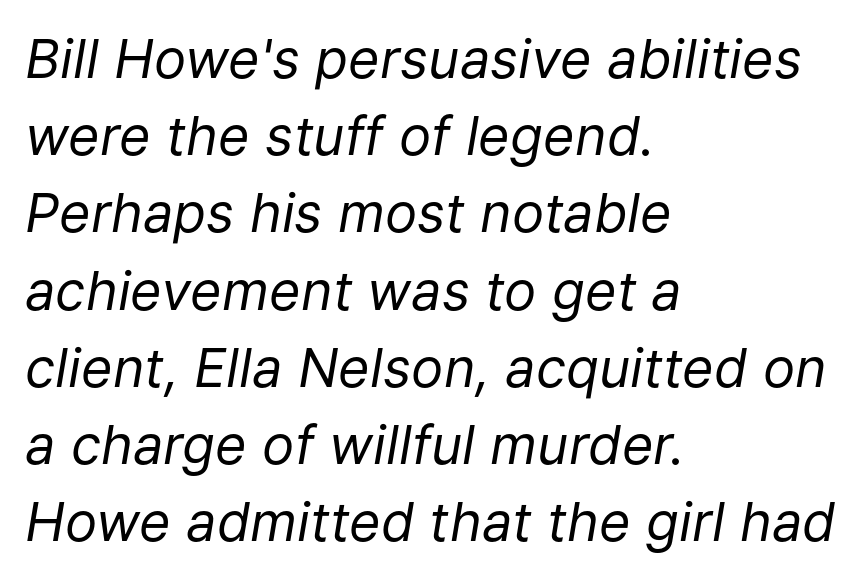
{"italic": "yes", "lean": "right", "slant_degrees": 9, "bold": "no", "weight": "regular", "width": "normal", "stroke_contrast": "low", "x_height": "medium", "monospaced": "no", "underline": "no", "align": "left", "line_spacing": "normal", "line_spacing_ratio": 1.43, "letter_spacing": "normal", "letter_spacing_em": 0.0, "glyph_px": 54}
